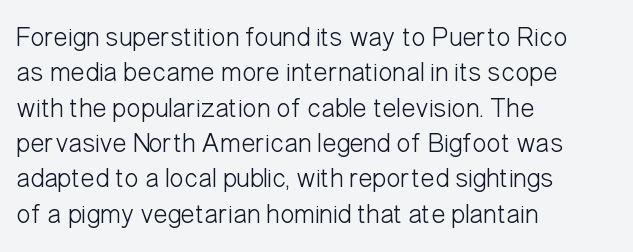
{"italic": "no", "bold": "no", "underline": "no", "align": "left", "line_spacing": "normal", "line_spacing_ratio": 1.31, "letter_spacing": "normal", "letter_spacing_em": 0.0, "glyph_px": 27}
